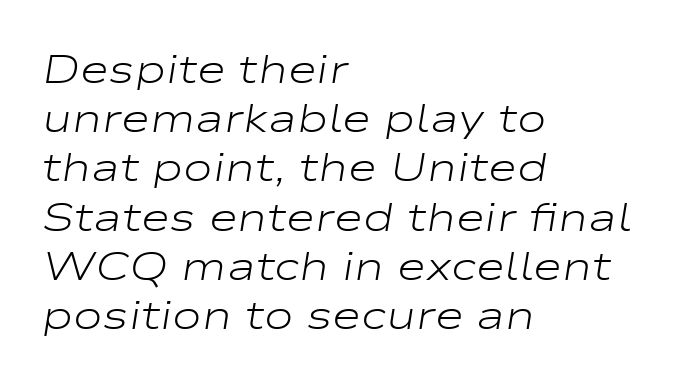
A typesetter would call this proportional, since set widths differ per character. The baseline area is clear. The lines in this sample share a left origin and differ only in where they stop. This sample uses an oblique cut, with every glyph tilted off the vertical. Letter spacing: default.
